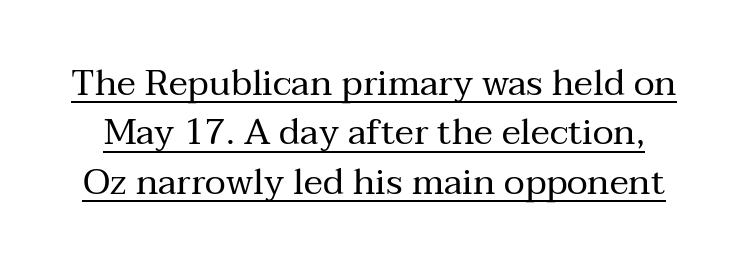
{"serif": "yes", "italic": "no", "bold": "no", "weight": "regular", "width": "normal", "stroke_contrast": "medium", "x_height": "medium", "monospaced": "no", "underline": "yes", "line_spacing": "normal", "line_spacing_ratio": 1.37, "letter_spacing": "normal", "letter_spacing_em": 0.0, "glyph_px": 36}
